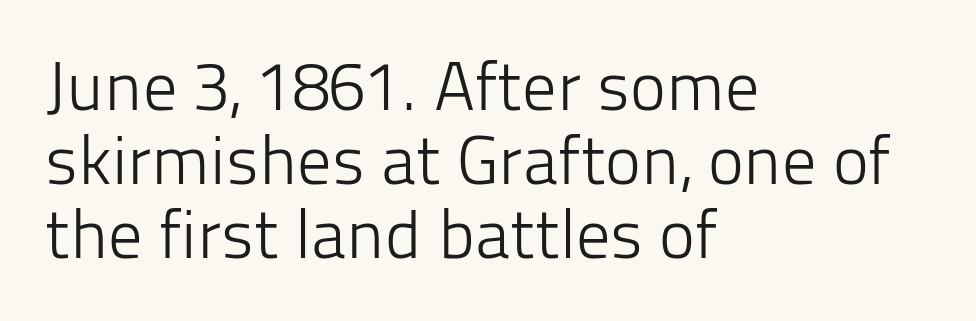
{"serif": "no", "italic": "no", "bold": "no", "weight": "light", "width": "normal", "stroke_contrast": "low", "x_height": "medium", "monospaced": "no", "underline": "no", "align": "left", "line_spacing": "tight", "line_spacing_ratio": 1.09, "letter_spacing": "normal", "letter_spacing_em": 0.0, "glyph_px": 68}
